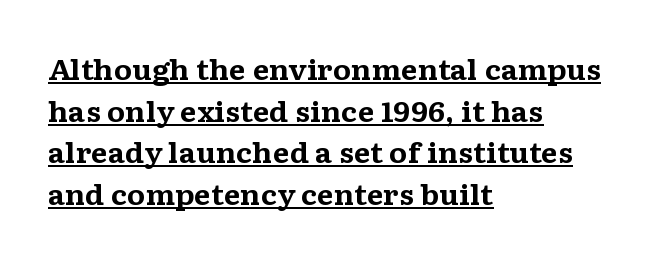
The paragraph shown leans on its left margin. The typesetting leans heavy: a genuine bold. Words appear dense and cohesive because spacing is normal. A typesetter would mark this as roman, not italic.
